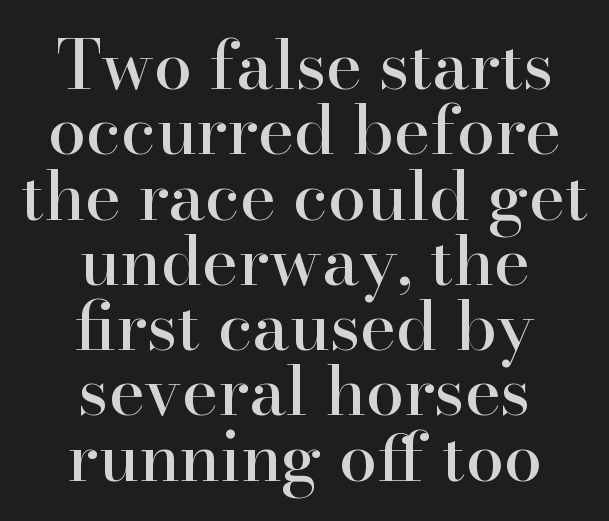
Q: Is the text italic (slanted)? A: No, it is upright.
Q: Is the typeface a serif or a sans-serif typeface? A: Serif.
Q: Is the text underlined? A: No.
Q: How is the paragraph aligned? A: Centered.
Q: Is the spacing between letters normal or unusually wide? A: Normal.
Q: Is the spacing between lines tight, normal or loose? A: Tight.
Q: Width (condensed, normal, or wide)? A: Normal.
Q: Stroke contrast? A: High.
Q: x-height? A: Small.
Q: Monospaced? A: No.
